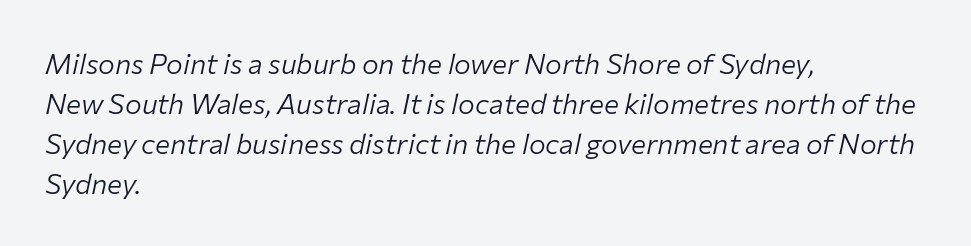
Line spacing here is normal. The text carries the slant typical of an italic or oblique font. Each letter keeps its own natural width here, so spacing adapts to shape. Letters have the restrained weight of plain body copy at most. Only glyphs here, with clear space below each row. A student would call this left alignment; a typographer would say flush left, rag right.
